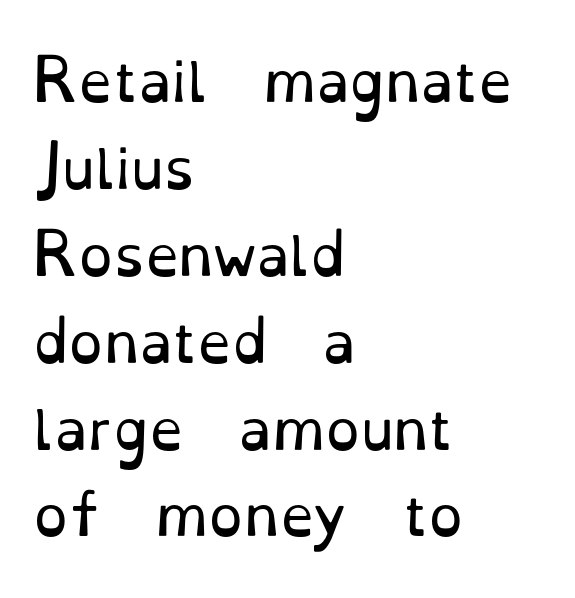
Q: Is the text bold? A: No.
Q: Is the text italic (slanted)? A: No, it is upright.
Q: Is the typeface a serif or a sans-serif typeface? A: Sans-serif.
Q: Is the text underlined? A: No.
Q: How is the paragraph aligned? A: Left-aligned.
Q: Is the spacing between letters normal or unusually wide? A: Normal.
Q: Is the spacing between lines tight, normal or loose? A: Normal.
Q: Width (condensed, normal, or wide)? A: Normal.
Q: Stroke contrast? A: Low.
Q: x-height? A: Small.
Q: Monospaced? A: No.
